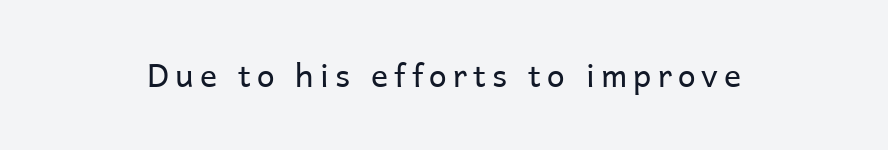
{"serif": "no", "italic": "no", "bold": "no", "weight": "regular", "width": "normal", "stroke_contrast": "low", "x_height": "medium", "monospaced": "no", "underline": "no", "glyph_px": 32}
